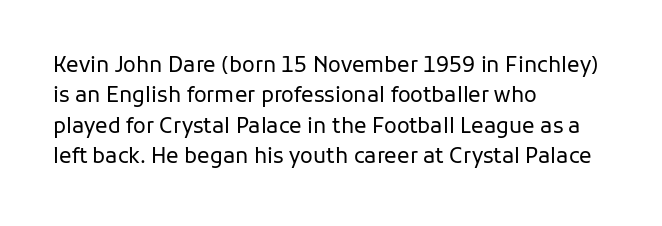
The image shows 21 px text type, upright; set left-aligned, normal line spacing (1.45x), normal letter spacing, not underlined.
